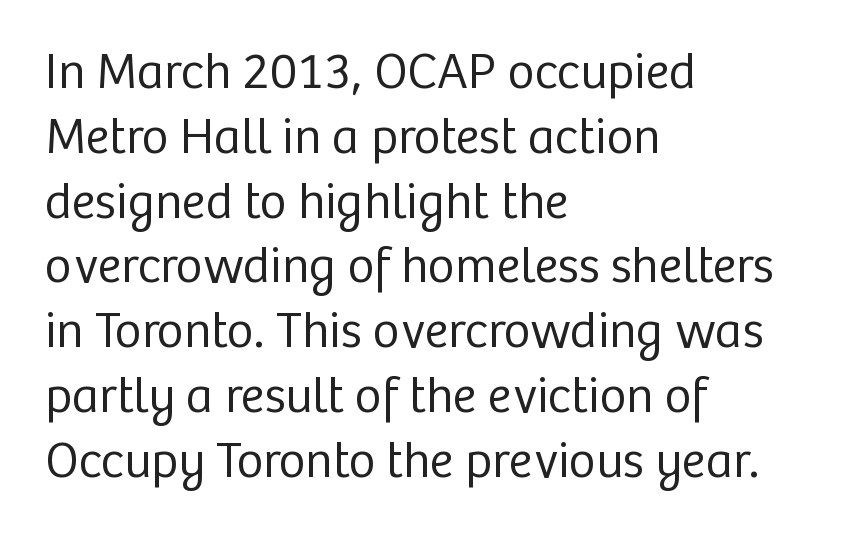
{"serif": "no", "italic": "no", "bold": "no", "weight": "regular", "width": "normal", "stroke_contrast": "low", "x_height": "medium", "monospaced": "no", "underline": "no", "align": "left", "line_spacing": "normal", "line_spacing_ratio": 1.27, "letter_spacing": "normal", "letter_spacing_em": 0.0, "glyph_px": 51}
